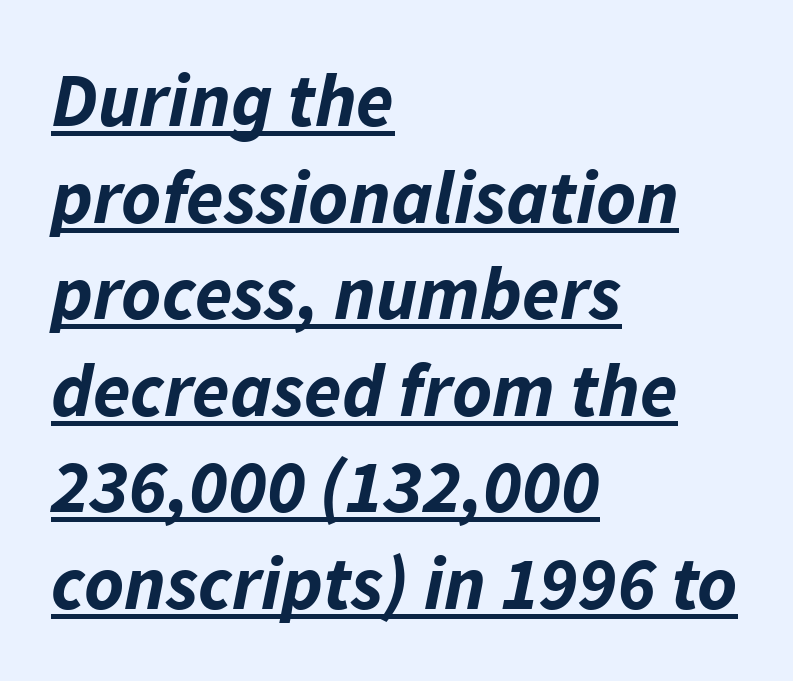
The image shows 76 px bold type, italic (leaning right); set left-aligned, normal line spacing (1.27x), normal letter spacing, underlined; low stroke contrast and a medium x-height.
